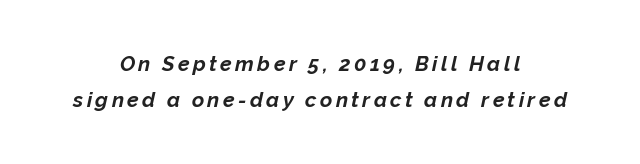
Q: Is the text bold? A: Yes.
Q: Is the text italic (slanted)? A: Yes, it leans right by about 12 degrees.
Q: Is the text underlined? A: No.
Q: How is the paragraph aligned? A: Centered.
